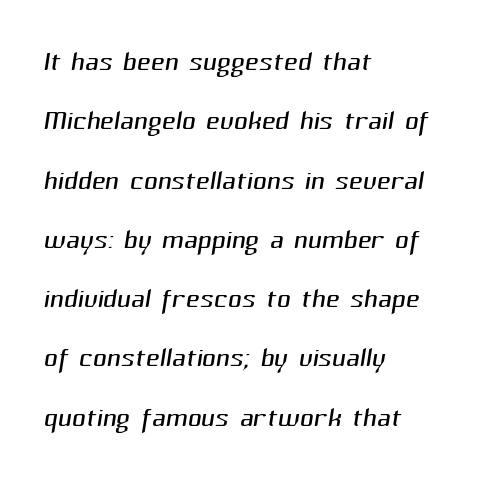
Descender tails drop into unmarked territory. Honestly, the letter spacing is just normal — you wouldn't notice it. Grotesque or geometric, the face here clearly has no serifs. These lines are rendered in a variable-pitch font. Each stroke keeps to a modest, everyday thickness or less. These lines are set flush left with a ragged right edge.
